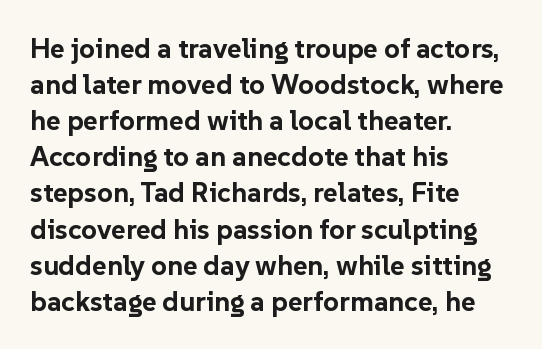
The image shows 28 px bold sans-serif type, upright; set left-aligned, normal line spacing (1.29x), normal letter spacing, not underlined; low stroke contrast and a medium x-height.
